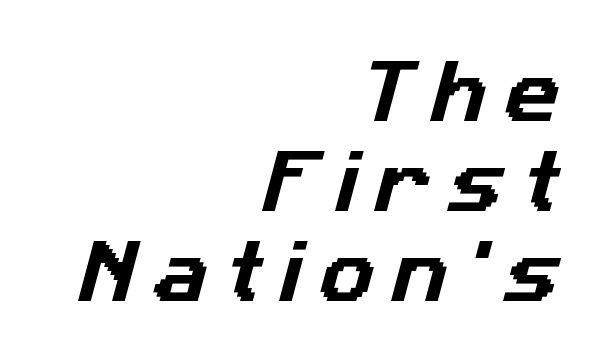
This sample has the flowing, uneven cadence of proportional lettering. Font category for this specimen: sans-serif. The paragraph has a hard right edge and a soft left edge. Observe the wide spacing: letters keep a clear distance from each other.
